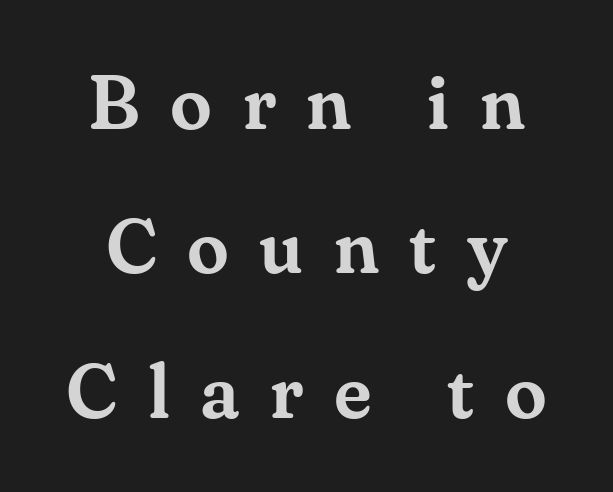
The image shows 76 px serif type, upright; set loose line spacing (1.9x), unusually wide letter spacing (+0.4 em), not underlined; medium stroke contrast and a small x-height.
